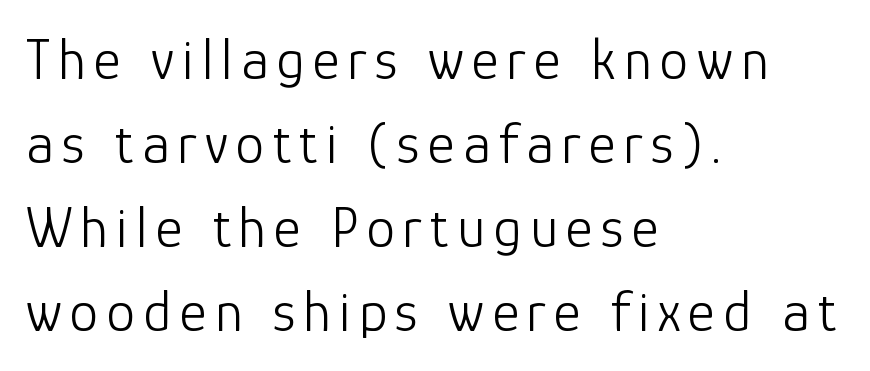
Leading matches the norm, producing a regular column. Compared with a centered layout, this one pins lines to the left instead. Stem width sits at or under what a default text font uses. Rule under the text: the space is simply empty. You could not count columns in this text — the font is proportionally spaced. The axis of the letterforms is exactly vertical.
